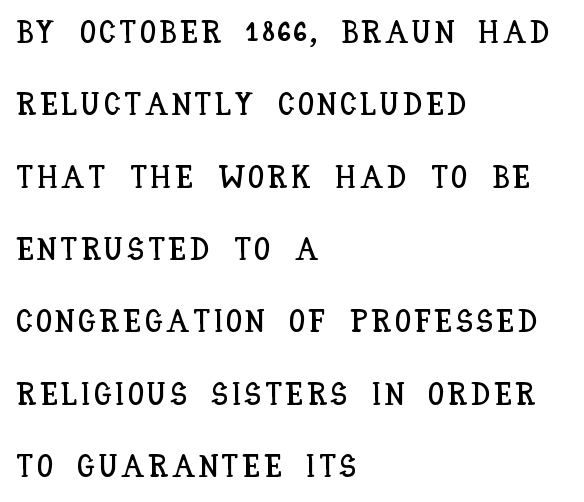
Every stem runs plumb, perpendicular to the baseline. A student would call this left alignment; a typographer would say flush left, rag right. Varying glyph widths throughout — classic text-font behaviour. Interline gaps are noticeably wide in this sample. The foot of each line stays bare and open.
